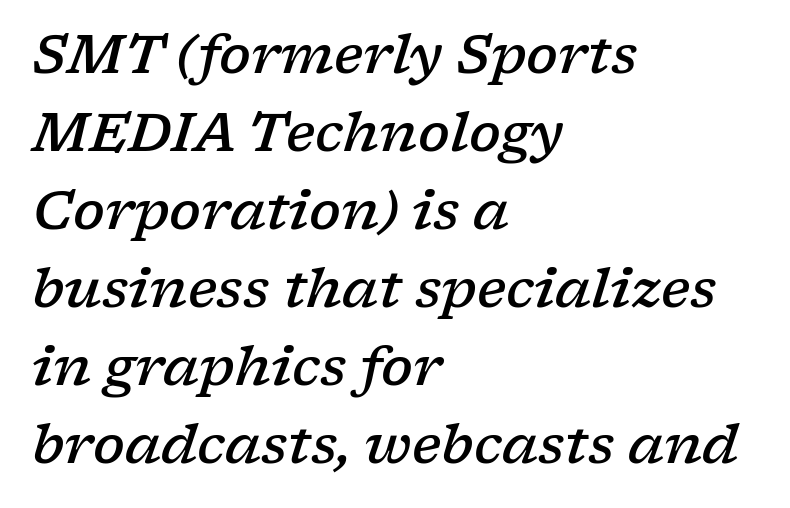
The image shows 53 px semibold, wide serif type, italic (leaning right); set left-aligned, normal line spacing (1.47x), normal letter spacing, not underlined; low stroke contrast and a medium x-height.
